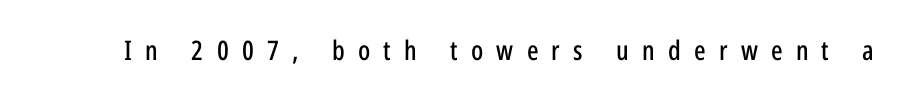
Q: Is the text italic (slanted)? A: No, it is upright.
Q: Is the text underlined? A: No.
Q: Is the spacing between letters normal or unusually wide? A: Unusually wide.
